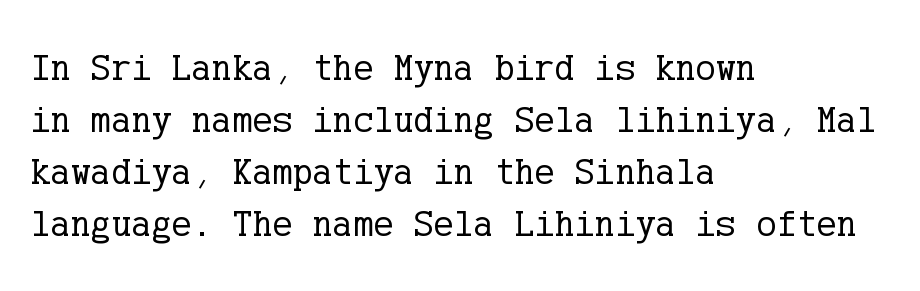
The area under the type is left untouched. On a weight scale, this lands at 450 or below. One glance says typical: line gaps are just what's usual. No italicization has been applied; the sample stays upright. Caption: standard tracking, unaltered.
